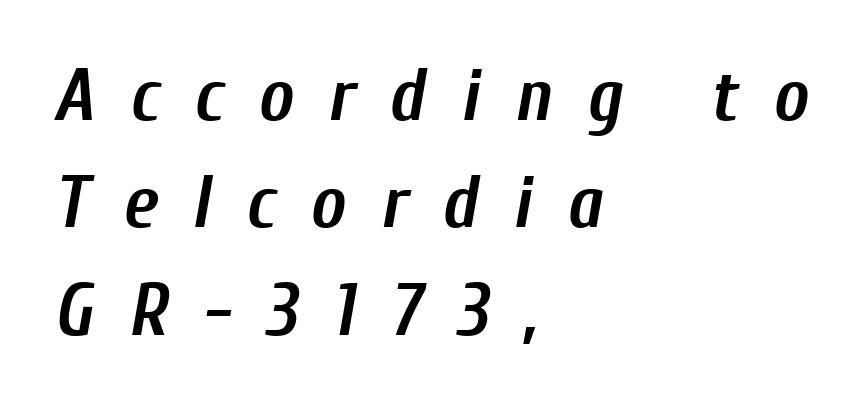
The image shows 74 px semibold, condensed type, italic (leaning right); set left-aligned, normal line spacing (1.45x), unusually wide letter spacing (+0.47 em), not underlined; low stroke contrast and a medium x-height.
